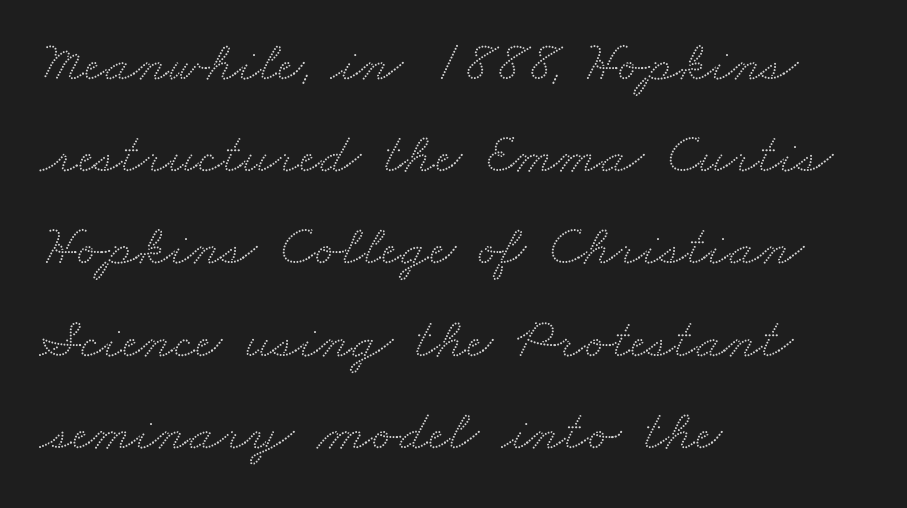
The image shows 58 px wide serif type; set left-aligned, normal line spacing (1.59x), normal letter spacing, not underlined; medium stroke contrast and a small x-height.
